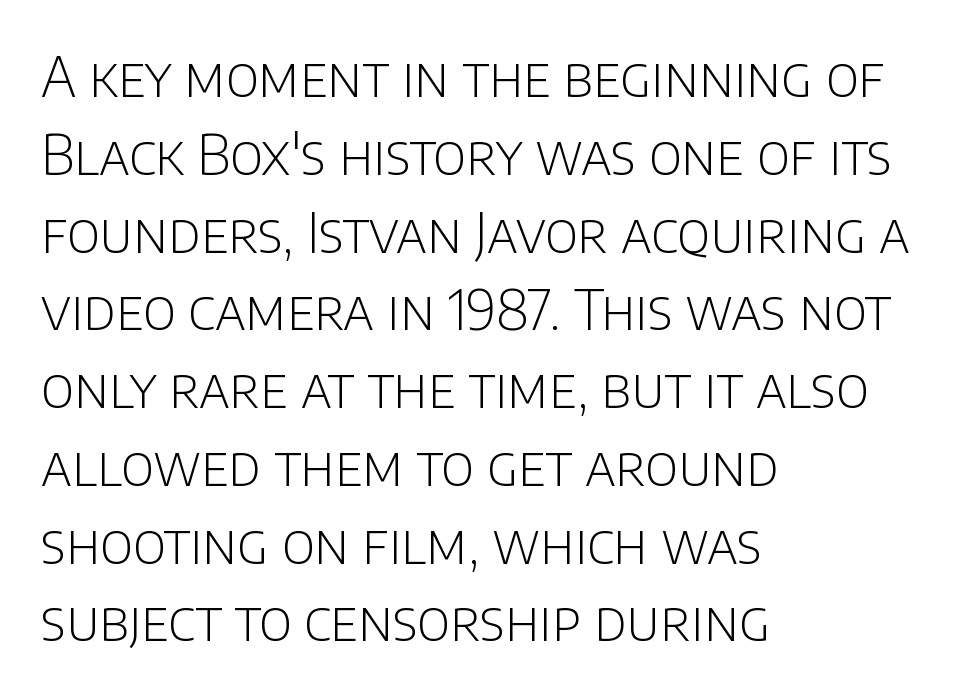
Q: Is the text bold? A: No.
Q: Is the text italic (slanted)? A: No, it is upright.
Q: Is the typeface a serif or a sans-serif typeface? A: Sans-serif.
Q: Is the text underlined? A: No.
Q: How is the paragraph aligned? A: Left-aligned.
Q: Is the spacing between letters normal or unusually wide? A: Normal.
Q: Is the spacing between lines tight, normal or loose? A: Normal.
Q: Width (condensed, normal, or wide)? A: Normal.
Q: Stroke contrast? A: Low.
Q: x-height? A: Large.
Q: Monospaced? A: No.
